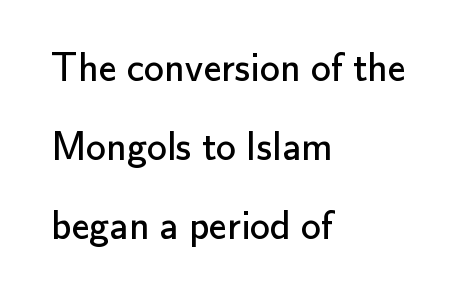
{"serif": "no", "italic": "no", "bold": "no", "weight": "regular", "width": "normal", "stroke_contrast": "low", "x_height": "small", "monospaced": "no", "underline": "no", "align": "left", "line_spacing": "loose", "line_spacing_ratio": 1.98, "letter_spacing": "normal", "letter_spacing_em": 0.0, "glyph_px": 40}
